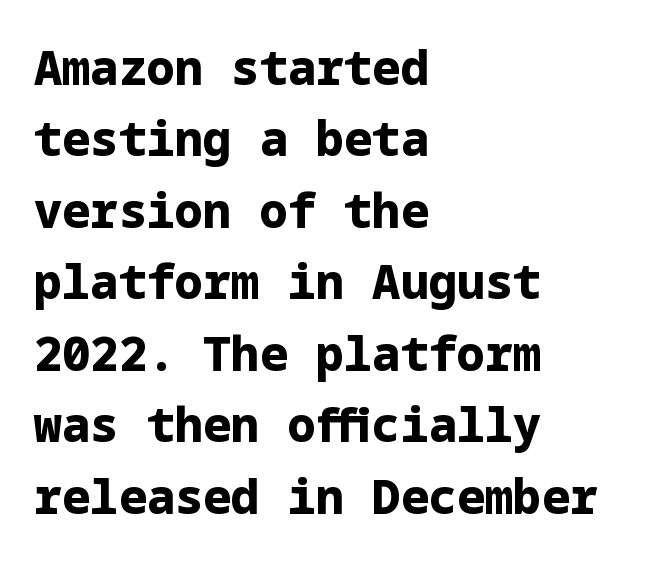
The image shows 47 px bold sans-serif type, upright; set left-aligned, normal line spacing (1.52x), normal letter spacing, not underlined; low stroke contrast and a medium x-height.
